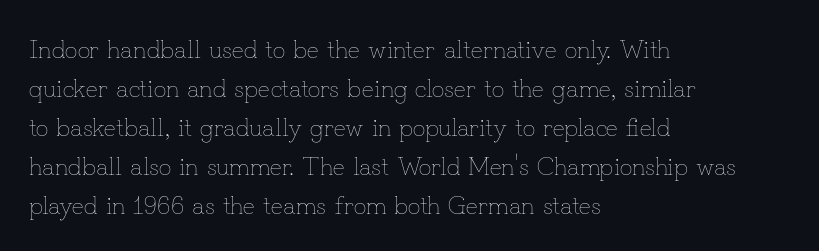
{"italic": "no", "bold": "no", "underline": "no", "align": "left", "line_spacing": "normal", "line_spacing_ratio": 1.56, "letter_spacing": "normal", "letter_spacing_em": 0.0, "glyph_px": 25}
